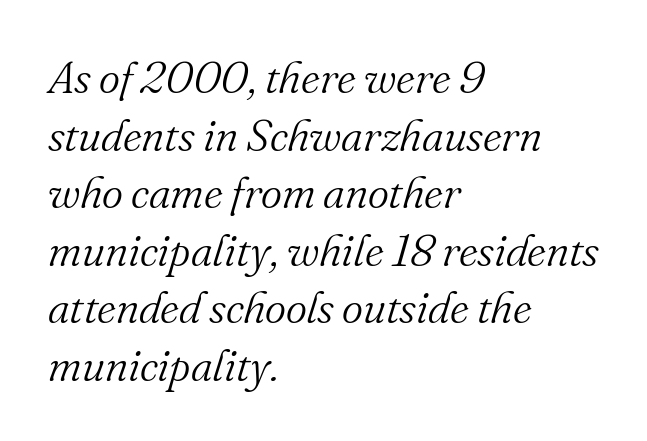
Q: Is the text bold? A: No.
Q: Is the text italic (slanted)? A: Yes, it leans right by about 16 degrees.
Q: Is the typeface a serif or a sans-serif typeface? A: Serif.
Q: Is the text underlined? A: No.
Q: How is the paragraph aligned? A: Left-aligned.
Q: Is the spacing between letters normal or unusually wide? A: Normal.
Q: Is the spacing between lines tight, normal or loose? A: Normal.
Q: Width (condensed, normal, or wide)? A: Normal.
Q: Stroke contrast? A: Medium.
Q: x-height? A: Small.
Q: Monospaced? A: No.
